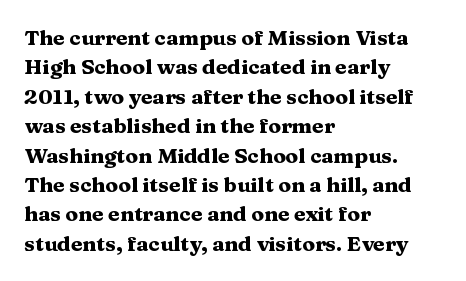
{"italic": "no", "bold": "yes", "underline": "no", "align": "left", "line_spacing": "normal", "line_spacing_ratio": 1.4, "letter_spacing": "normal", "letter_spacing_em": 0.0, "glyph_px": 21}
